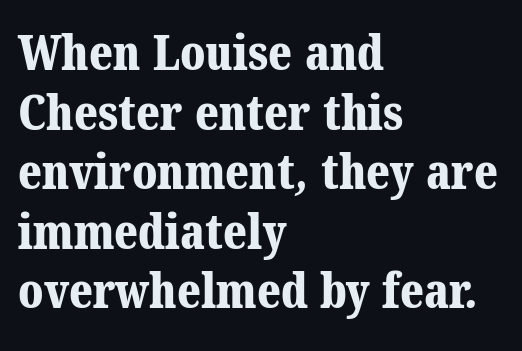
{"serif": "yes", "bold": "yes", "weight": "bold", "width": "normal", "stroke_contrast": "medium", "x_height": "medium", "monospaced": "no", "underline": "no", "align": "left", "line_spacing_ratio": 1.24, "letter_spacing": "normal", "letter_spacing_em": 0.0, "glyph_px": 48}
